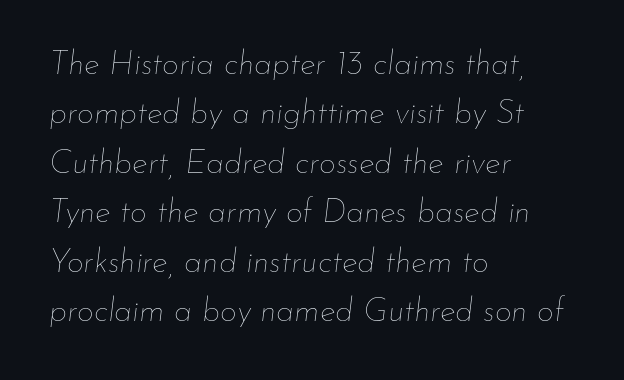
The cut favours lightness, reaching ordinary text weight at its darkest. Interline gaps are of average width in this sample. Tracking value appears to be zero — textbook default spacing. Teacher's note: observe the even left margin — that is flush-left alignment. If you drew a line through each stem, it would be angled. Descenders hang freely into open space.
